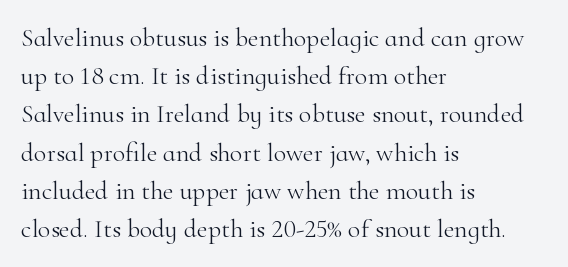
The image shows 26 px text type, upright; set left-aligned, normal line spacing (1.47x), normal letter spacing, not underlined.
